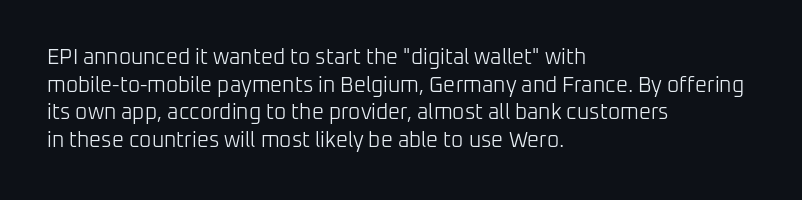
The image shows 21 px text type, upright; set left-aligned, normal line spacing (1.32x), normal letter spacing, not underlined.
